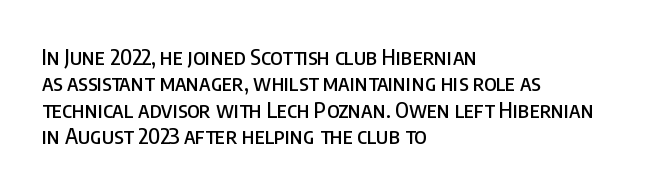
Q: Is the text italic (slanted)? A: No, it is upright.
Q: Is the text underlined? A: No.
Q: How is the paragraph aligned? A: Left-aligned.
Q: Is the spacing between letters normal or unusually wide? A: Normal.
